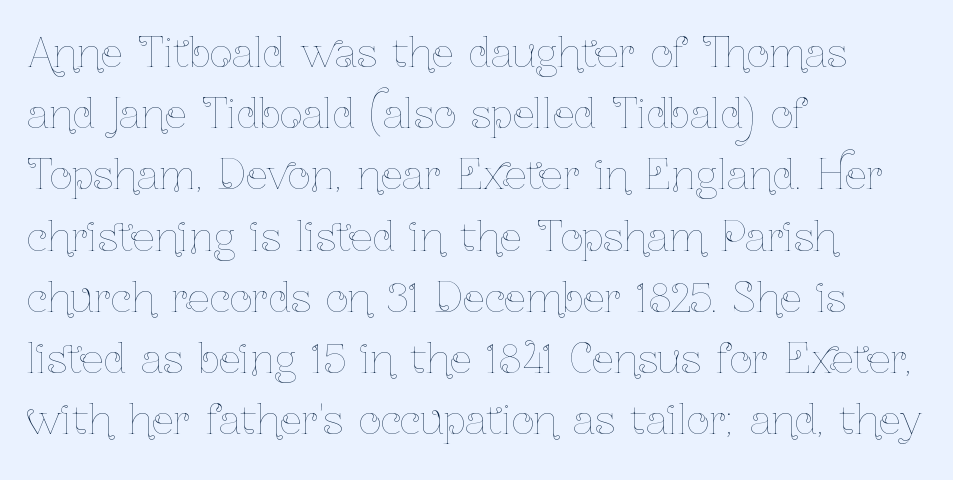
Q: Is the text bold? A: No.
Q: Is the text italic (slanted)? A: No, it is upright.
Q: Is the text underlined? A: No.
Q: How is the paragraph aligned? A: Left-aligned.
Q: Is the spacing between letters normal or unusually wide? A: Normal.
Q: Is the spacing between lines tight, normal or loose? A: Normal.
Q: Width (condensed, normal, or wide)? A: Condensed.
Q: Stroke contrast? A: Low.
Q: x-height? A: Medium.
Q: Monospaced? A: No.
